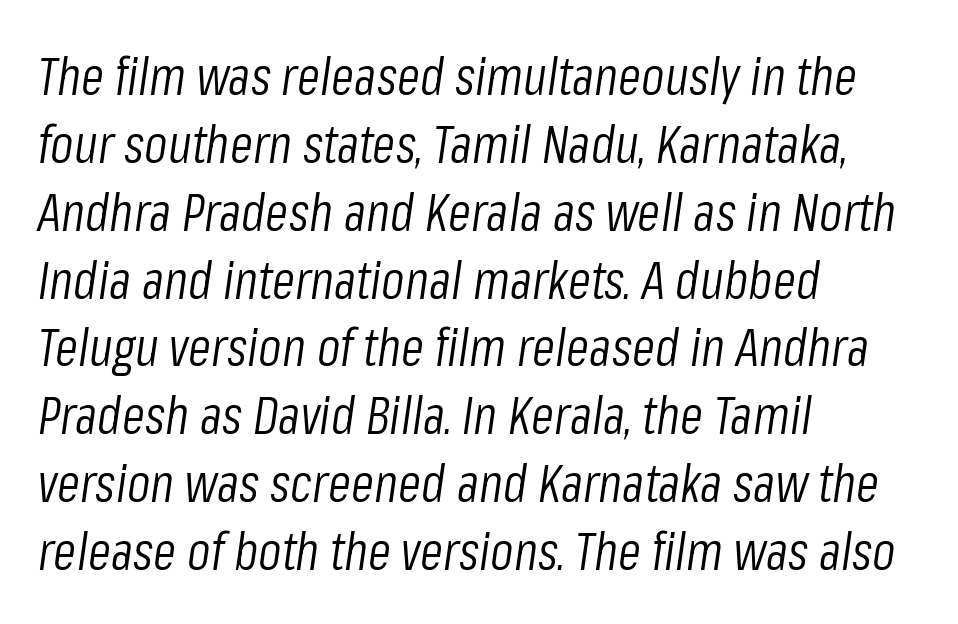
Observe the lean: these are italic letterforms. Letters rest on an invisible, unmarked baseline. Line spacing here is normal. Does extra space separate the letters? No, they use regular spacing. Proportional: the letters do not fall into vertical columns. The compositor pushed each line to the left boundary.
